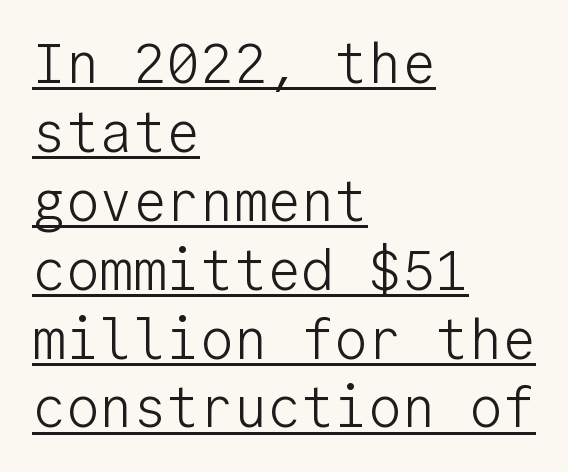
{"serif": "no", "italic": "no", "bold": "no", "weight": "light", "width": "normal", "stroke_contrast": "low", "x_height": "medium", "monospaced": "yes", "underline": "yes", "align": "left", "line_spacing_ratio": 1.23, "letter_spacing": "normal", "letter_spacing_em": 0.0, "glyph_px": 56}
